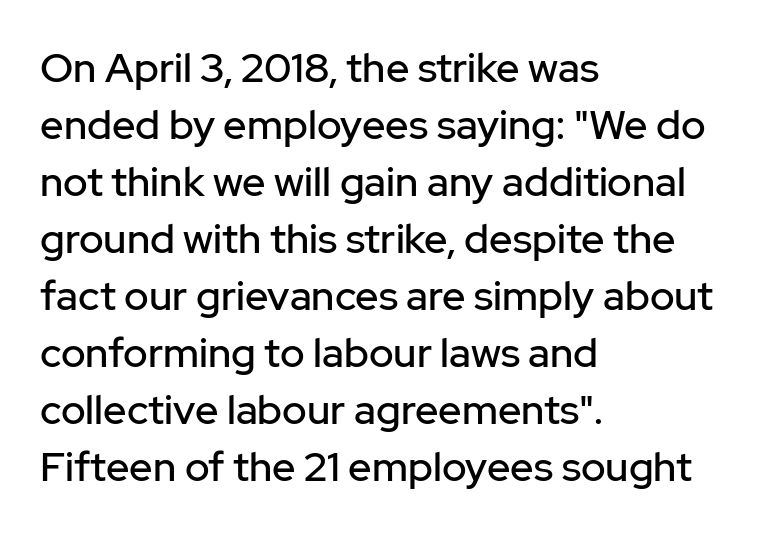
{"serif": "no", "italic": "no", "width": "normal", "stroke_contrast": "low", "x_height": "medium", "monospaced": "no", "underline": "no", "align": "left", "line_spacing": "normal", "line_spacing_ratio": 1.39, "letter_spacing": "normal", "letter_spacing_em": 0.0, "glyph_px": 41}
